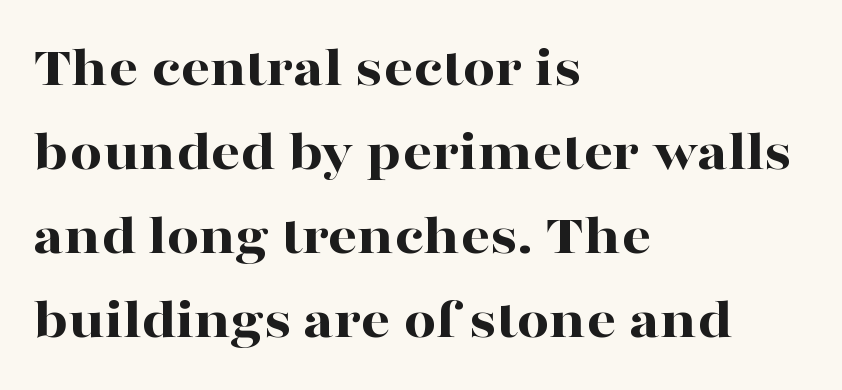
The image shows 58 px bold, wide serif type, upright; set left-aligned, normal line spacing (1.45x), normal letter spacing, not underlined; high stroke contrast and a medium x-height.
